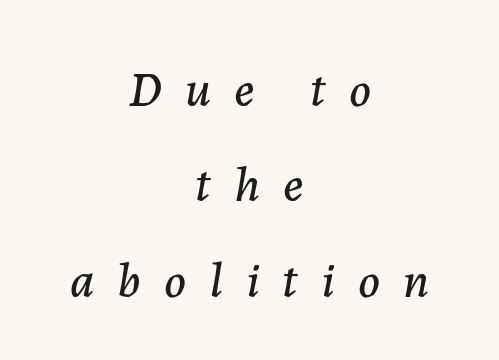
Display-style spreading of the glyphs; the letterfit is very open. Each new line begins a long way beneath the previous one. Is this a fixed-width face? No — the glyphs have proportional, varying widths. The lines in this sample share a center point and differ in where they start and stop.
